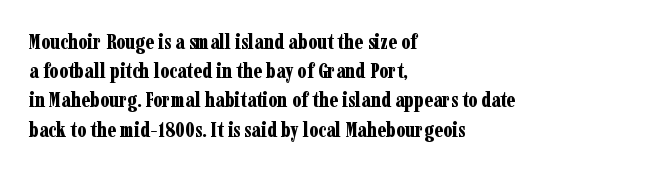
When letters stand straight like this, we call the style roman or upright. Line starts are locked; line ends wander. Quick note: underline off. Words appear dense and cohesive because spacing is normal. A normal amount of white space separates one row of letters from the next.
